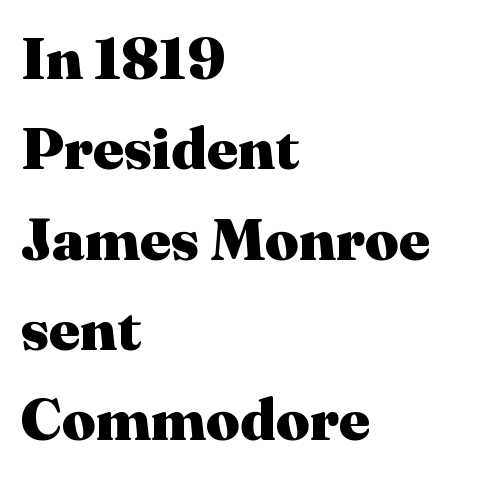
{"serif": "yes", "italic": "no", "bold": "yes", "weight": "heavy", "width": "normal", "stroke_contrast": "medium", "x_height": "medium", "monospaced": "no", "underline": "no", "align": "left", "line_spacing": "normal", "line_spacing_ratio": 1.53, "letter_spacing": "normal", "letter_spacing_em": 0.0, "glyph_px": 59}
